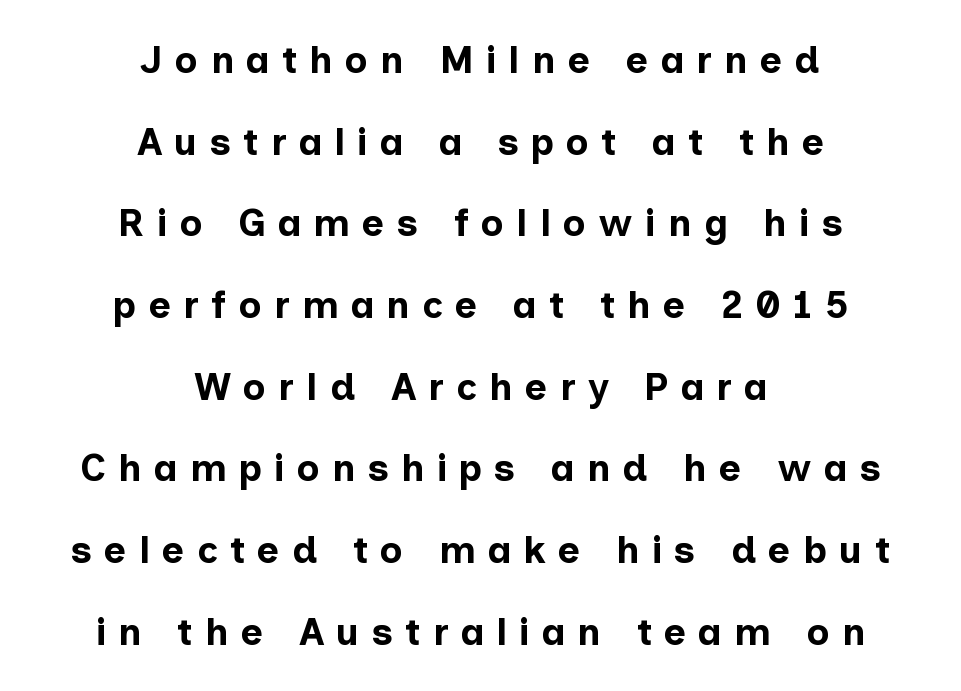
The image shows 38 px bold sans-serif type, upright; set centered, loose line spacing (2.15x), unusually wide letter spacing (+0.32 em), not underlined; low stroke contrast and a medium x-height.
